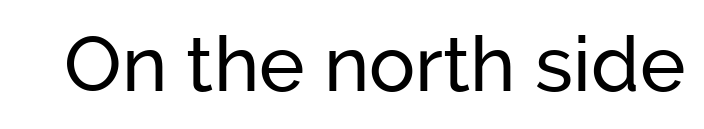
The image shows 77 px sans-serif type, upright; set normal letter spacing, not underlined; low stroke contrast and a medium x-height.
